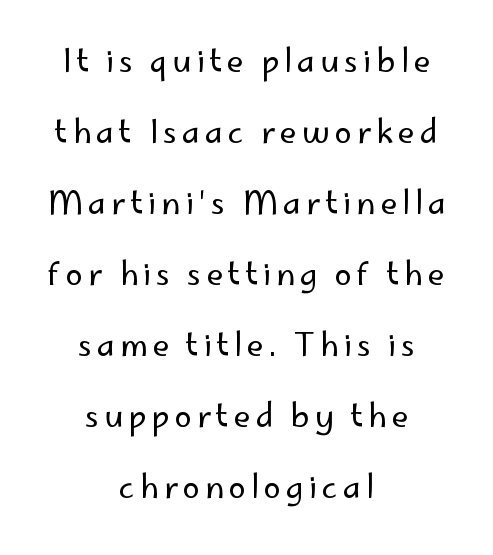
{"serif": "no", "italic": "no", "bold": "no", "weight": "regular", "width": "normal", "stroke_contrast": "low", "x_height": "small", "monospaced": "no", "underline": "no", "align": "center", "line_spacing": "loose", "line_spacing_ratio": 2.29, "glyph_px": 31}
